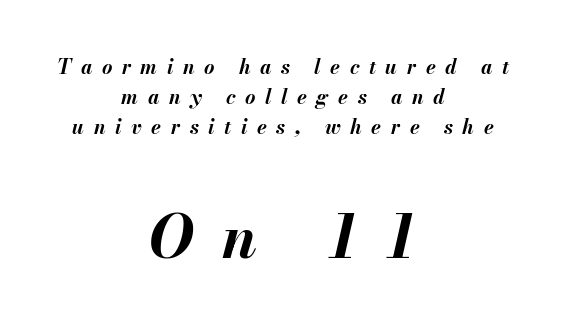
Q: Is the text bold? A: Yes.
Q: Is the text italic (slanted)? A: Yes, it leans right by about 13 degrees.
Q: Is the text underlined? A: No.
Q: How is the paragraph aligned? A: Centered.
Q: Is the spacing between letters normal or unusually wide? A: Unusually wide.
Q: Is the spacing between lines tight, normal or loose? A: Normal.
Q: Which block of text is set in a larger size, the first (top) or the second (bottom)? A: The second (bottom) one.
Q: Width (condensed, normal, or wide)? A: Normal.
Q: Stroke contrast? A: Medium.
Q: x-height? A: Small.
Q: Monospaced? A: No.
